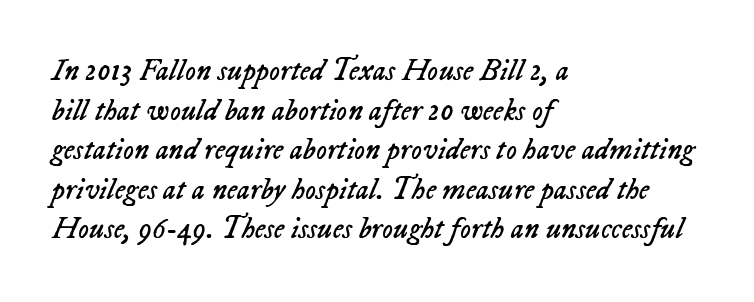
Q: Is the text bold? A: No.
Q: Is the text italic (slanted)? A: Yes, it leans right by about 23 degrees.
Q: Is the text underlined? A: No.
Q: How is the paragraph aligned? A: Left-aligned.
Q: Is the spacing between letters normal or unusually wide? A: Normal.
Q: Is the spacing between lines tight, normal or loose? A: Normal.
Q: Width (condensed, normal, or wide)? A: Normal.
Q: Stroke contrast? A: Low.
Q: x-height? A: Medium.
Q: Monospaced? A: No.
